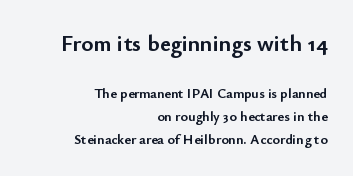
The image shows 23 px bold type, upright; set right-aligned, normal line spacing (1.66x), normal letter spacing, not underlined; the first (top) block is 1.64x larger.
